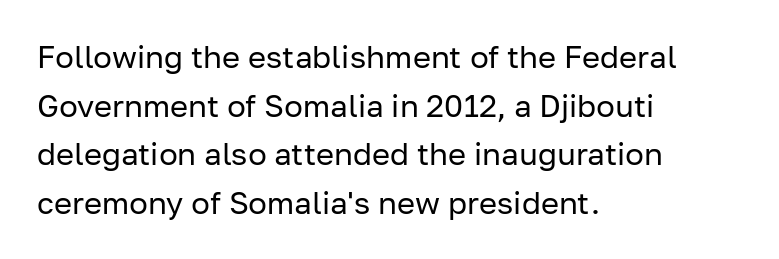
{"serif": "no", "italic": "no", "bold": "no", "weight": "regular", "width": "normal", "stroke_contrast": "low", "x_height": "medium", "monospaced": "no", "underline": "no", "align": "left", "line_spacing": "normal", "line_spacing_ratio": 1.57, "letter_spacing": "normal", "letter_spacing_em": 0.0, "glyph_px": 31}
